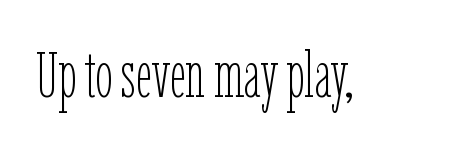
Q: Is the text bold? A: No.
Q: Is the text italic (slanted)? A: No, it is upright.
Q: Is the text underlined? A: No.
Q: Is the spacing between letters normal or unusually wide? A: Normal.
Q: Width (condensed, normal, or wide)? A: Condensed.
Q: Stroke contrast? A: Low.
Q: x-height? A: Medium.
Q: Monospaced? A: No.
